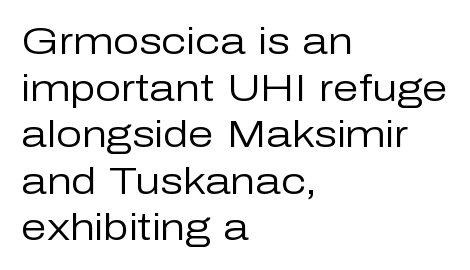
{"serif": "no", "italic": "no", "bold": "no", "weight": "regular", "width": "normal", "stroke_contrast": "low", "x_height": "medium", "monospaced": "no", "underline": "no", "align": "left", "line_spacing": "normal", "line_spacing_ratio": 1.26, "letter_spacing": "normal", "letter_spacing_em": 0.0, "glyph_px": 37}
